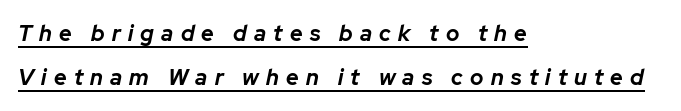
The image shows 22 px bold type, italic (leaning right); set left-aligned, loose line spacing (2.02x), unusually wide letter spacing (+0.33 em), underlined.
